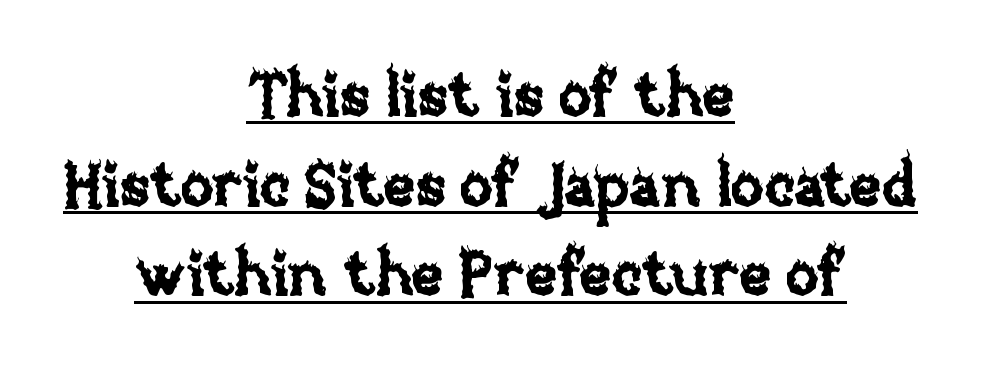
The image shows 61 px text type, upright; set centered, normal line spacing (1.47x), normal letter spacing, underlined; low stroke contrast and a large x-height.
